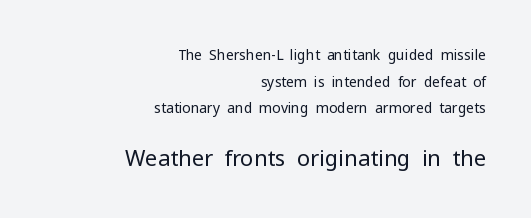
Q: Is the text bold? A: No.
Q: Is the text italic (slanted)? A: No, it is upright.
Q: Is the text underlined? A: No.
Q: How is the paragraph aligned? A: Right-aligned.
Q: Is the spacing between letters normal or unusually wide? A: Normal.
Q: Is the spacing between lines tight, normal or loose? A: Loose.
Q: Which block of text is set in a larger size, the first (top) or the second (bottom)? A: The second (bottom) one.
